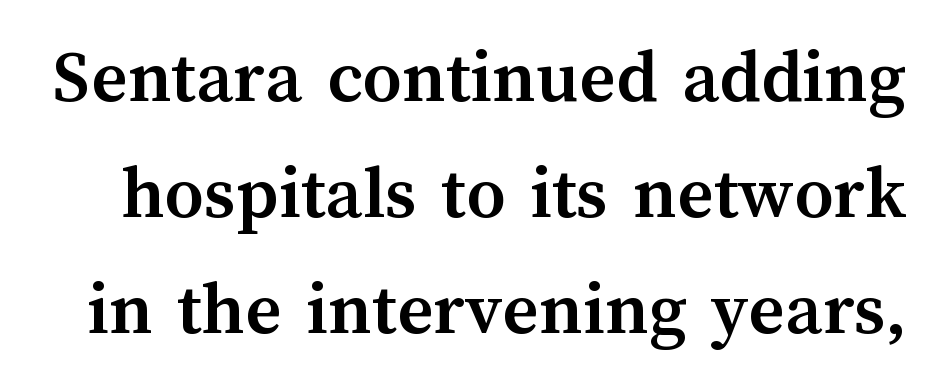
Q: Is the text bold? A: Yes.
Q: Is the text italic (slanted)? A: No, it is upright.
Q: Is the text underlined? A: No.
Q: Is the spacing between letters normal or unusually wide? A: Normal.
Q: Is the spacing between lines tight, normal or loose? A: Normal.
Q: Width (condensed, normal, or wide)? A: Normal.
Q: Stroke contrast? A: Medium.
Q: x-height? A: Medium.
Q: Monospaced? A: No.
